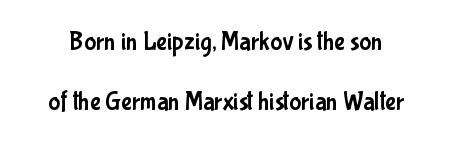
Q: Is the text italic (slanted)? A: No, it is upright.
Q: Is the text underlined? A: No.
Q: Is the spacing between letters normal or unusually wide? A: Normal.
Q: Is the spacing between lines tight, normal or loose? A: Loose.
